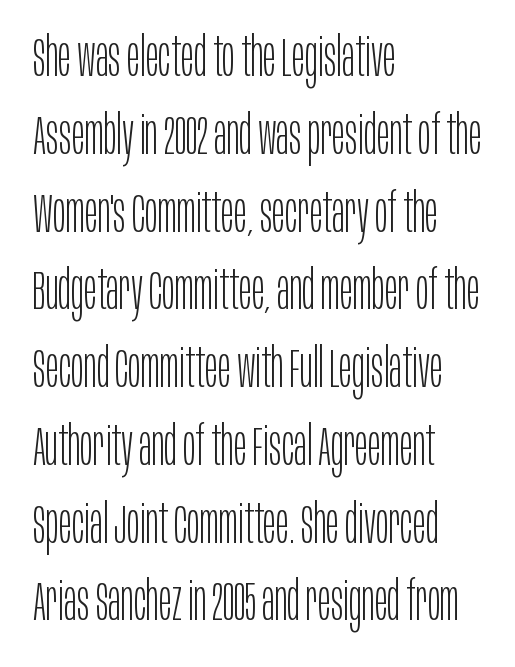
{"serif": "no", "italic": "no", "bold": "no", "weight": "light", "width": "condensed", "stroke_contrast": "low", "x_height": "large", "monospaced": "no", "underline": "no", "align": "left", "line_spacing": "normal", "line_spacing_ratio": 1.44, "letter_spacing": "normal", "letter_spacing_em": 0.0, "glyph_px": 54}
